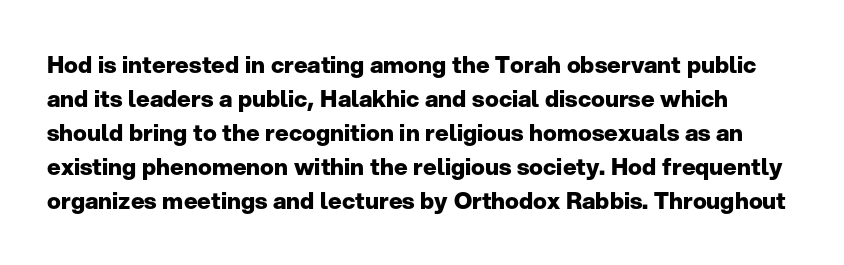
Q: Is the text bold? A: Yes.
Q: Is the text italic (slanted)? A: No, it is upright.
Q: Is the text underlined? A: No.
Q: Is the spacing between letters normal or unusually wide? A: Normal.
Q: Is the spacing between lines tight, normal or loose? A: Normal.
